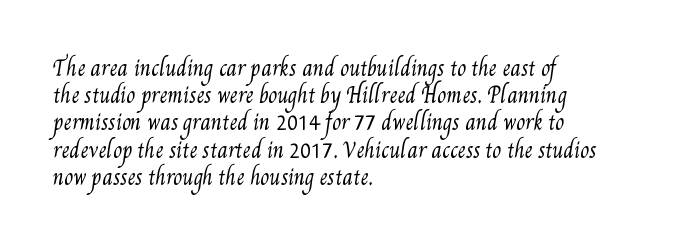
The image shows 20 px text type; set left-aligned, normal line spacing (1.36x), normal letter spacing, not underlined.
